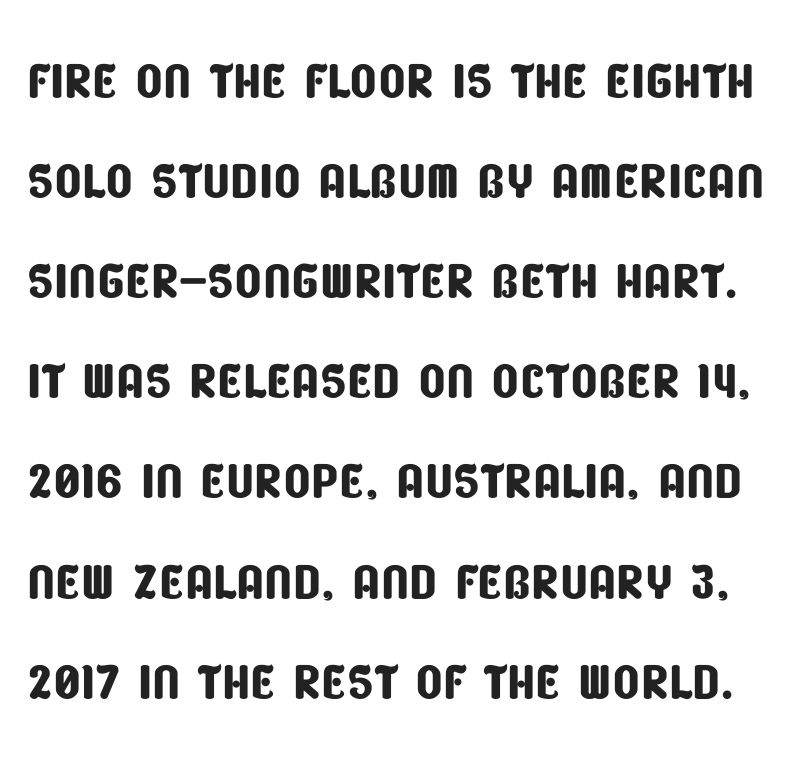
The image shows 71 px condensed sans-serif type; set normal line spacing (1.41x), normal letter spacing, not underlined; low stroke contrast and a large x-height.
